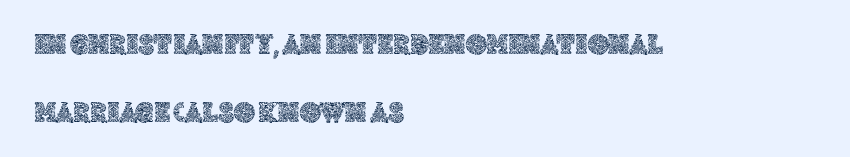
Q: Is the text italic (slanted)? A: No, it is upright.
Q: Is the text underlined? A: No.
Q: How is the paragraph aligned? A: Left-aligned.
Q: Is the spacing between letters normal or unusually wide? A: Normal.
Q: Is the spacing between lines tight, normal or loose? A: Loose.
Q: Width (condensed, normal, or wide)? A: Normal.
Q: x-height? A: Large.
Q: Monospaced? A: No.
